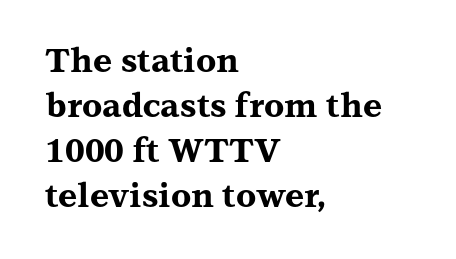
The image shows 33 px bold, wide serif type, upright; set left-aligned, normal line spacing (1.36x), normal letter spacing, not underlined; medium stroke contrast and a medium x-height.
